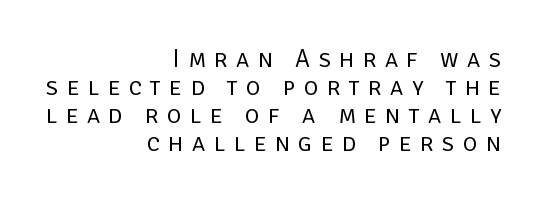
{"italic": "no", "bold": "no", "underline": "no", "align": "right", "line_spacing": "tight", "line_spacing_ratio": 1.12, "letter_spacing": "wide", "letter_spacing_em": 0.34, "glyph_px": 25}
